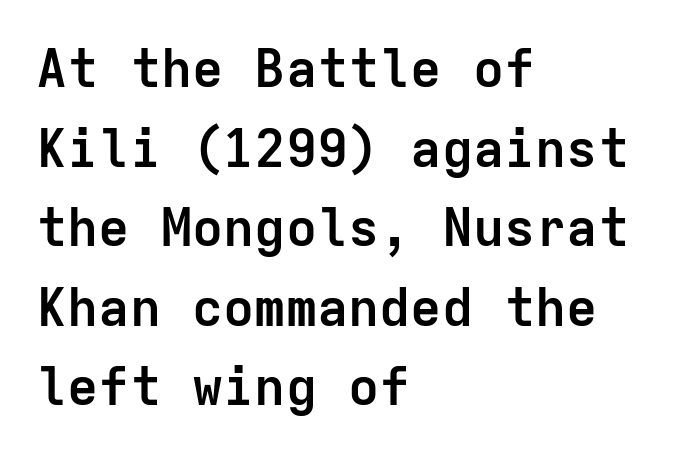
One glance says typical: line gaps are just what's usual. Visually the block forms a straight wall on the left and a jagged coastline on the right. Caption: bold face, heavy strokes. I'd call this a sans setting — the letters go barefoot. Each letter, wide or thin by design, is forced into the same width here.
